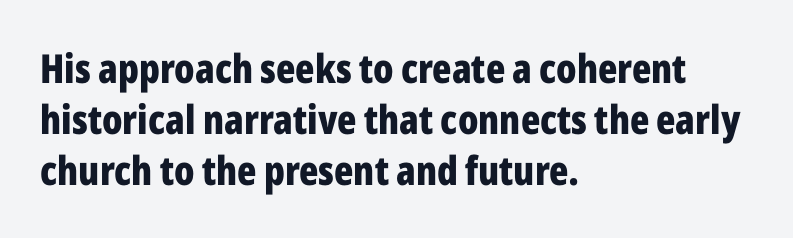
Q: Is the text bold? A: Yes.
Q: Is the text italic (slanted)? A: No, it is upright.
Q: Is the typeface a serif or a sans-serif typeface? A: Sans-serif.
Q: Is the text underlined? A: No.
Q: How is the paragraph aligned? A: Left-aligned.
Q: Is the spacing between letters normal or unusually wide? A: Normal.
Q: Is the spacing between lines tight, normal or loose? A: Normal.
Q: Width (condensed, normal, or wide)? A: Condensed.
Q: Stroke contrast? A: Low.
Q: x-height? A: Medium.
Q: Monospaced? A: No.
